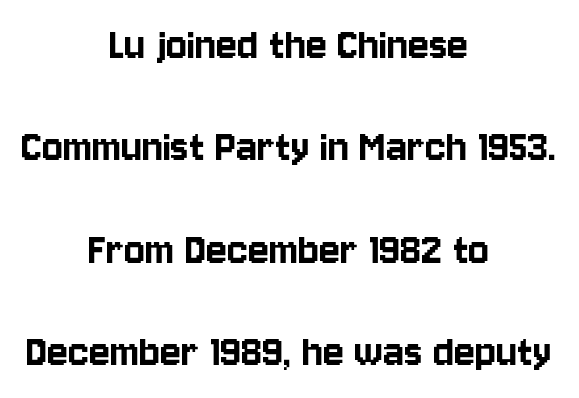
Characters follow at the spacing the type designer built in. The paragraph shown floats in the horizontal middle. Line spacing here is loose. In terms of posture, this sample is upright. You could not count columns in this text — the font is proportionally spaced. Note: no serifs on the glyphs.
